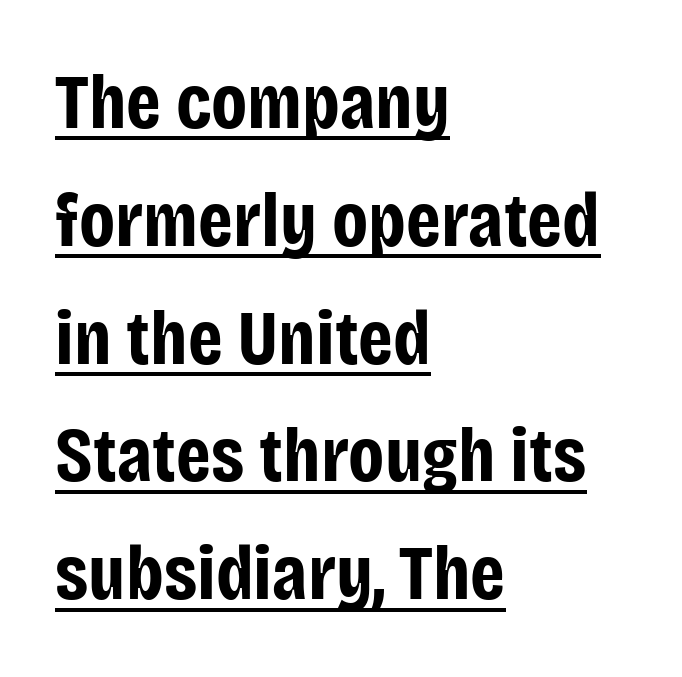
{"serif": "no", "italic": "no", "bold": "yes", "weight": "bold", "width": "condensed", "stroke_contrast": "low", "x_height": "large", "monospaced": "no", "underline": "yes", "align": "left", "line_spacing": "normal", "line_spacing_ratio": 1.51, "letter_spacing": "normal", "letter_spacing_em": 0.0, "glyph_px": 78}
